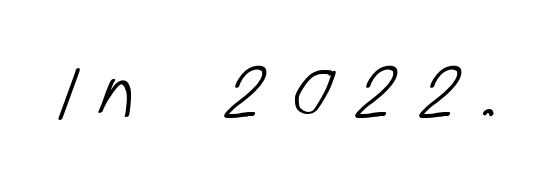
Q: Is the text bold? A: No.
Q: Is the typeface a serif or a sans-serif typeface? A: Sans-serif.
Q: Is the text underlined? A: No.
Q: Is the spacing between letters normal or unusually wide? A: Unusually wide.
Q: Width (condensed, normal, or wide)? A: Normal.
Q: Stroke contrast? A: Low.
Q: x-height? A: Medium.
Q: Monospaced? A: No.
